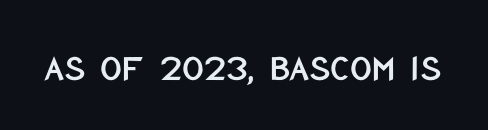
The image shows 38 px condensed sans-serif type, upright; set normal letter spacing, not underlined; low stroke contrast and a large x-height.
